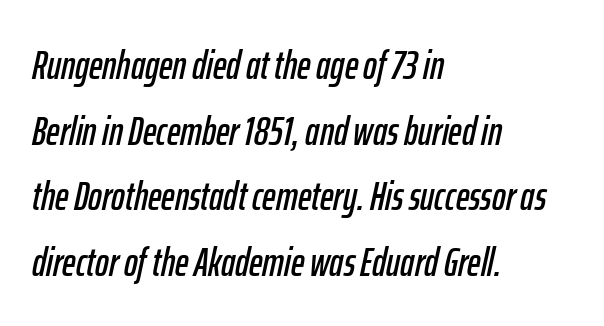
Looking at the ascenders, they clearly lean. Has an underline been added? It has not. The face used here is rendered with its standard letterfit. Spacing verdict: proportional, widths tailored to each character. Regular leading. These lines stack with their left ends in a neat column.
